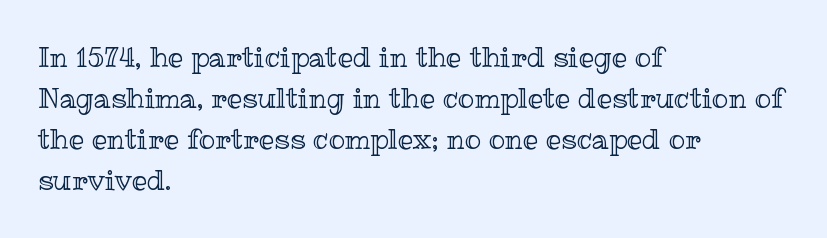
Q: Is the text italic (slanted)? A: No, it is upright.
Q: Is the text underlined? A: No.
Q: How is the paragraph aligned? A: Left-aligned.
Q: Is the spacing between letters normal or unusually wide? A: Normal.
Q: Is the spacing between lines tight, normal or loose? A: Normal.
